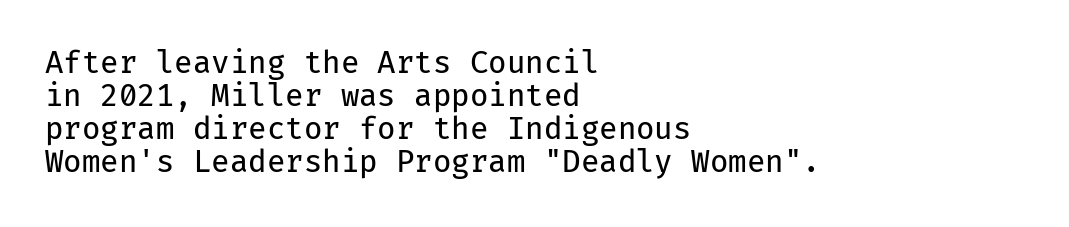
{"serif": "no", "italic": "no", "bold": "no", "weight": "regular", "width": "normal", "stroke_contrast": "low", "x_height": "medium", "monospaced": "yes", "underline": "no", "align": "left", "line_spacing": "tight", "line_spacing_ratio": 1.1, "letter_spacing": "normal", "letter_spacing_em": 0.0, "glyph_px": 30}
